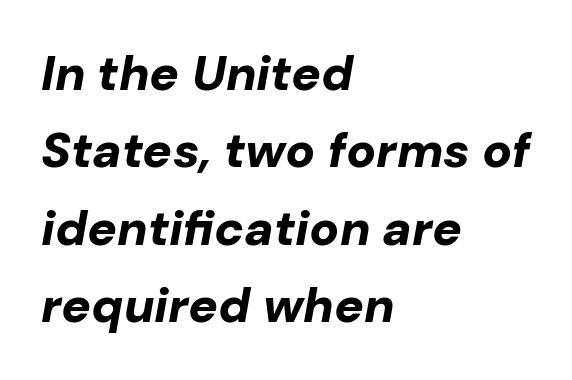
Strokes here are thick enough to call this a true bold. Note the varied advance widths — an 'i' is clearly narrower than an 'm'. The passage shown stacks its lines at a standard gap. The glyphs look as if they've been sheared to an angle.
